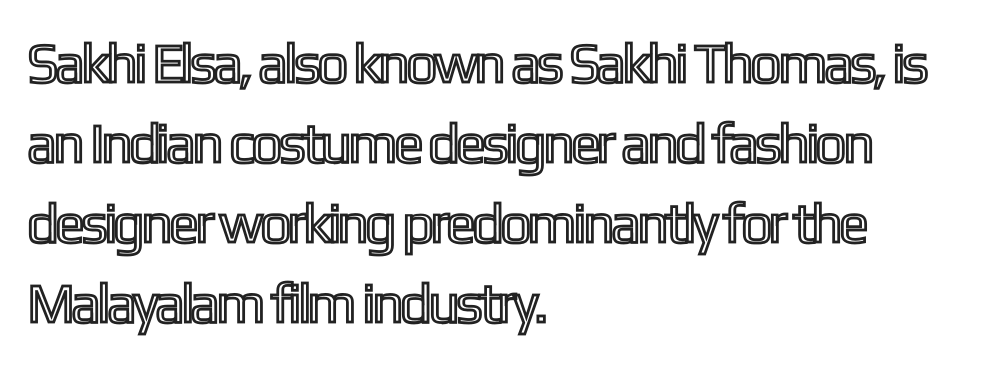
{"italic": "no", "width": "condensed", "x_height": "medium", "monospaced": "no", "underline": "no", "align": "left", "line_spacing": "normal", "line_spacing_ratio": 1.43, "letter_spacing": "normal", "letter_spacing_em": 0.0, "glyph_px": 56}
